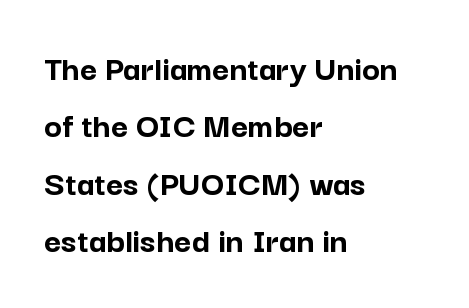
Q: Is the text bold? A: Yes.
Q: Is the text italic (slanted)? A: No, it is upright.
Q: Is the typeface a serif or a sans-serif typeface? A: Sans-serif.
Q: Is the text underlined? A: No.
Q: How is the paragraph aligned? A: Left-aligned.
Q: Is the spacing between letters normal or unusually wide? A: Normal.
Q: Is the spacing between lines tight, normal or loose? A: Normal.
Q: Width (condensed, normal, or wide)? A: Normal.
Q: Stroke contrast? A: Low.
Q: x-height? A: Medium.
Q: Monospaced? A: No.
